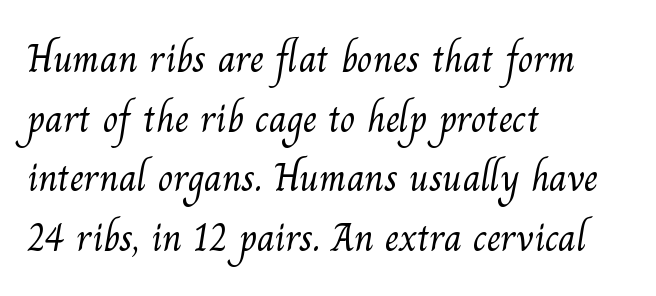
Rule under the text: the space is simply empty. Serifs: yes, visible at the terminals of the letterforms. Stroke thickness stays within the range of a standard reading face or lighter. Horizontal bands of white between lines are of average thickness.
